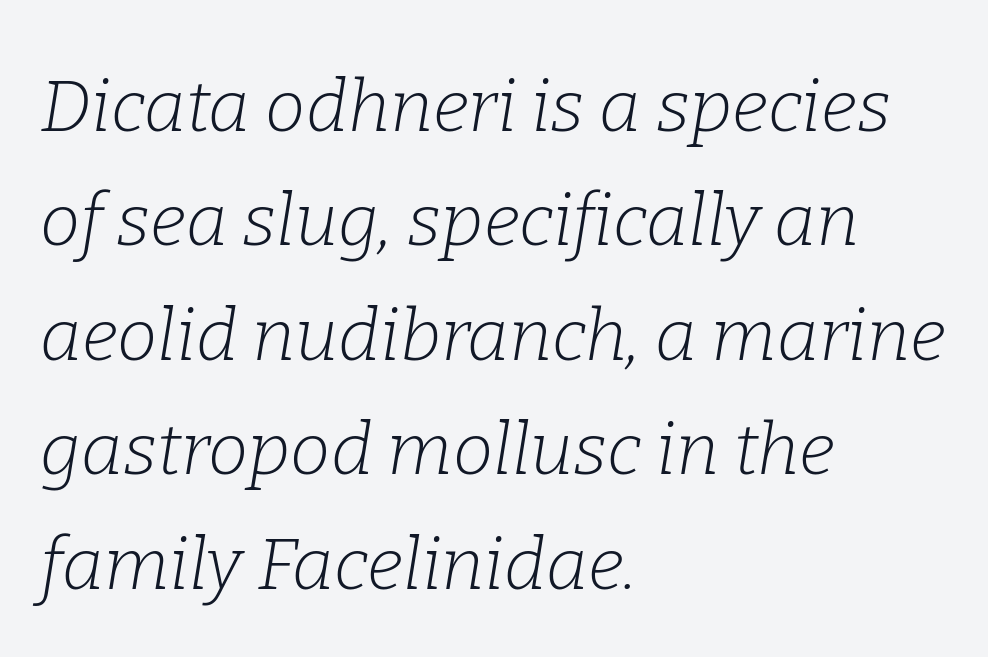
The strip under each line holds only bare page. Notice how descenders clear the ascenders below comfortably — that's standard leading. You could not count columns in this text — the font is proportionally spaced. Reading down the block, your eye returns to a fixed left position each line. Each letter's strokes conclude with small projecting serifs. Is the type heavy? It reads as light-to-regular instead.
